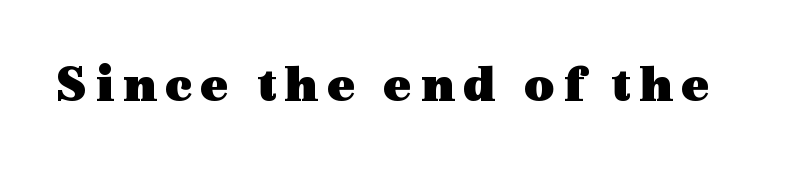
The characters look thick and weighty, a clear bold. You could not count columns in this text — the font is proportionally spaced. The area under the type is left untouched. This rendering employs a face with finishing strokes, i.e., a serif.
